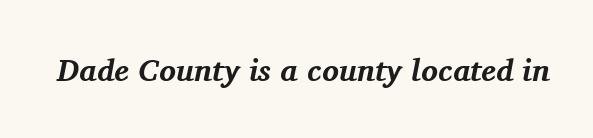
Q: Is the text bold? A: Yes.
Q: Is the text italic (slanted)? A: Yes, it leans right by about 11 degrees.
Q: Is the typeface a serif or a sans-serif typeface? A: Serif.
Q: Is the text underlined? A: No.
Q: Is the spacing between letters normal or unusually wide? A: Normal.
Q: Width (condensed, normal, or wide)? A: Normal.
Q: Stroke contrast? A: Medium.
Q: x-height? A: Medium.
Q: Monospaced? A: No.
